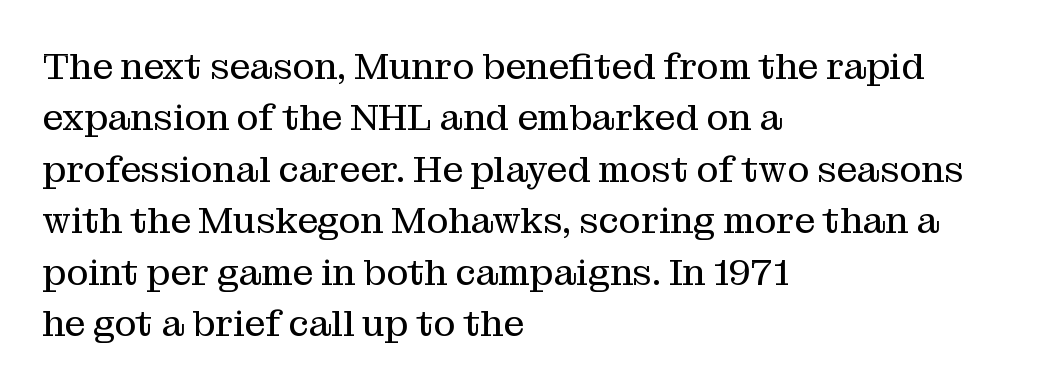
The image shows 37 px regular-weight serif type, upright; set left-aligned, normal line spacing (1.39x), normal letter spacing, not underlined; medium stroke contrast and a medium x-height.
